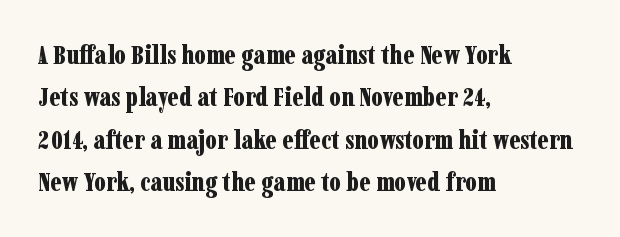
The axis of the letterforms is exactly vertical. The passage is arranged the way most books set body copy — flush left. Beneath every word, the page is bare. Summary of weight: heavy, a full bold. In terms of leading, this rendering sits right in the middle.
